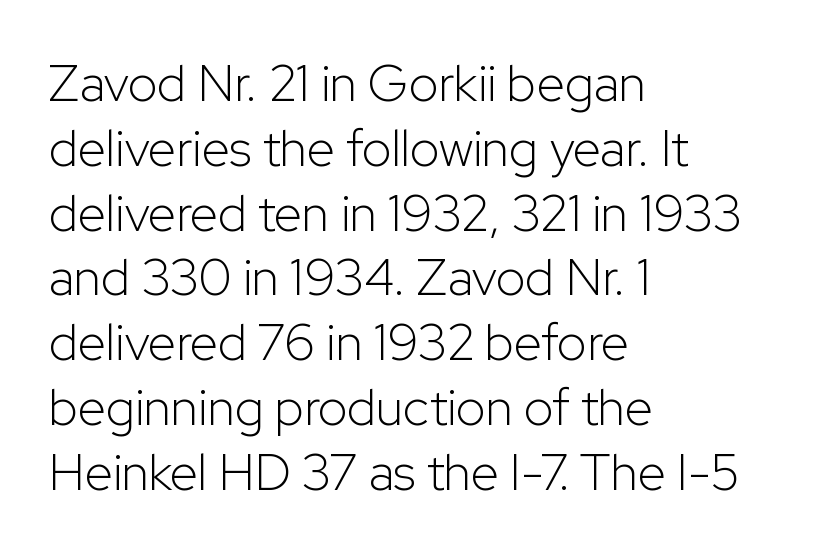
{"serif": "no", "italic": "no", "bold": "no", "weight": "light", "width": "normal", "stroke_contrast": "low", "x_height": "medium", "monospaced": "no", "underline": "no", "align": "left", "line_spacing": "normal", "line_spacing_ratio": 1.27, "letter_spacing": "normal", "letter_spacing_em": 0.0, "glyph_px": 51}
